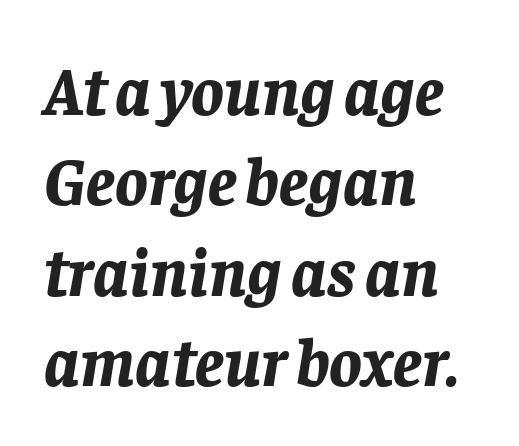
The lines in this sample share a left origin and differ only in where they stop. Each letter keeps its own natural width here, so spacing adapts to shape. Rendered with sloped, italic letterforms. The strip under each line holds only bare page.
